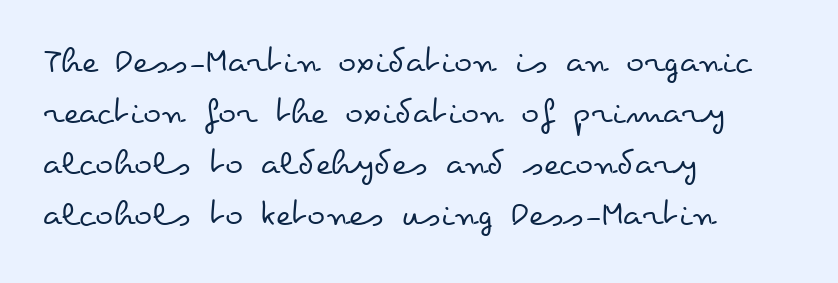
Q: Is the text bold? A: No.
Q: Is the text italic (slanted)? A: No, it is upright.
Q: Is the text underlined? A: No.
Q: How is the paragraph aligned? A: Left-aligned.
Q: Is the spacing between letters normal or unusually wide? A: Normal.
Q: Is the spacing between lines tight, normal or loose? A: Normal.
Q: Width (condensed, normal, or wide)? A: Wide.
Q: Stroke contrast? A: Low.
Q: x-height? A: Small.
Q: Monospaced? A: No.
